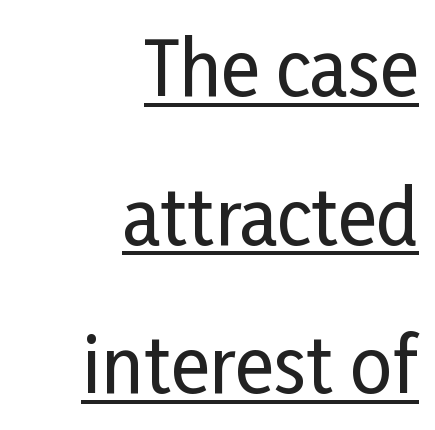
Q: Is the text italic (slanted)? A: No, it is upright.
Q: Is the typeface a serif or a sans-serif typeface? A: Sans-serif.
Q: Is the text underlined? A: Yes.
Q: How is the paragraph aligned? A: Right-aligned.
Q: Is the spacing between letters normal or unusually wide? A: Normal.
Q: Is the spacing between lines tight, normal or loose? A: Loose.
Q: Width (condensed, normal, or wide)? A: Condensed.
Q: Stroke contrast? A: Low.
Q: x-height? A: Medium.
Q: Monospaced? A: No.
